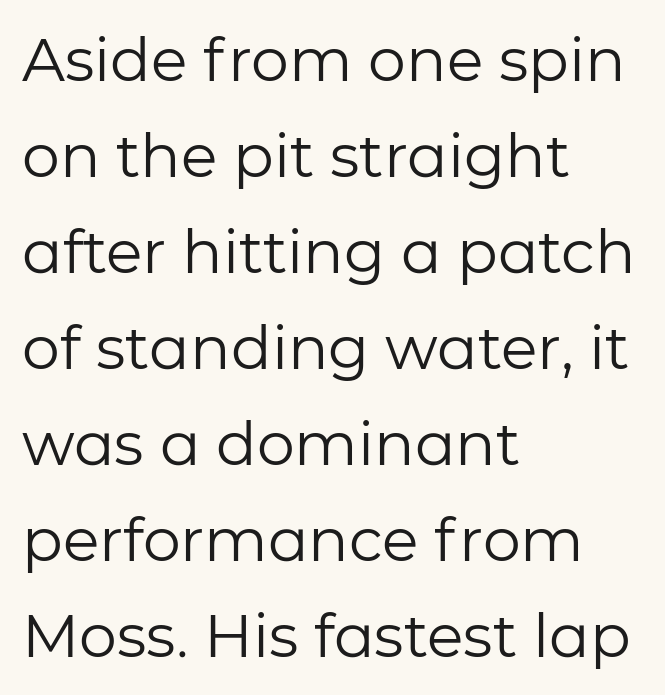
{"serif": "no", "italic": "no", "bold": "no", "weight": "regular", "width": "normal", "stroke_contrast": "low", "x_height": "medium", "monospaced": "no", "underline": "no", "align": "left", "line_spacing": "normal", "line_spacing_ratio": 1.6, "letter_spacing": "normal", "letter_spacing_em": 0.0, "glyph_px": 60}
